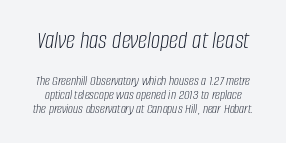
{"italic": "yes", "lean": "right", "slant_degrees": 8, "bold": "no", "underline": "no", "line_spacing": "tight", "line_spacing_ratio": 1.03, "letter_spacing": "normal", "letter_spacing_em": 0.0, "larger_block": "first", "size_ratio": 1.86, "glyph_px": 26}
